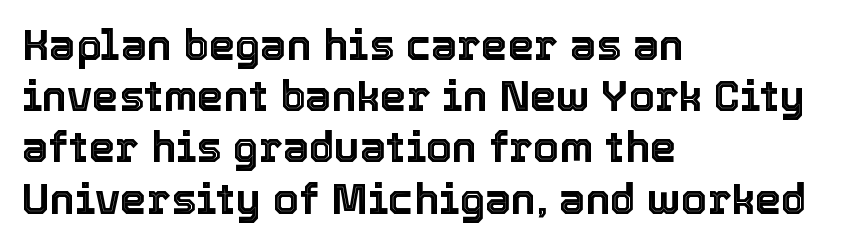
Q: Is the text italic (slanted)? A: No, it is upright.
Q: Is the text underlined? A: No.
Q: How is the paragraph aligned? A: Left-aligned.
Q: Is the spacing between letters normal or unusually wide? A: Normal.
Q: Width (condensed, normal, or wide)? A: Normal.
Q: x-height? A: Medium.
Q: Monospaced? A: No.
